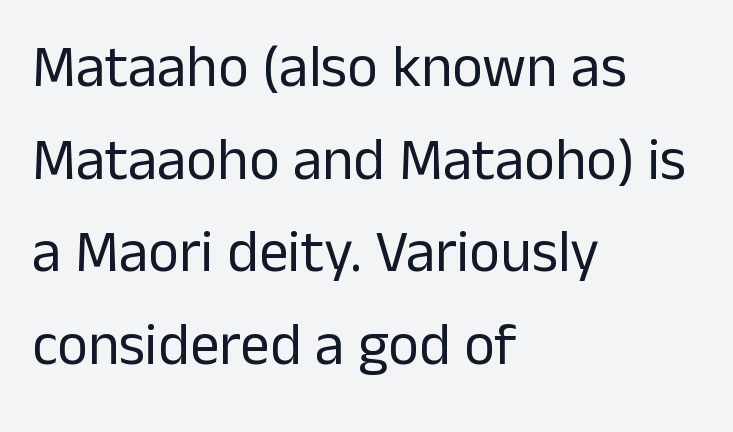
Q: Is the text bold? A: No.
Q: Is the text italic (slanted)? A: No, it is upright.
Q: Is the typeface a serif or a sans-serif typeface? A: Sans-serif.
Q: Is the text underlined? A: No.
Q: How is the paragraph aligned? A: Left-aligned.
Q: Is the spacing between letters normal or unusually wide? A: Normal.
Q: Is the spacing between lines tight, normal or loose? A: Normal.
Q: Width (condensed, normal, or wide)? A: Normal.
Q: Stroke contrast? A: Low.
Q: x-height? A: Medium.
Q: Monospaced? A: No.
